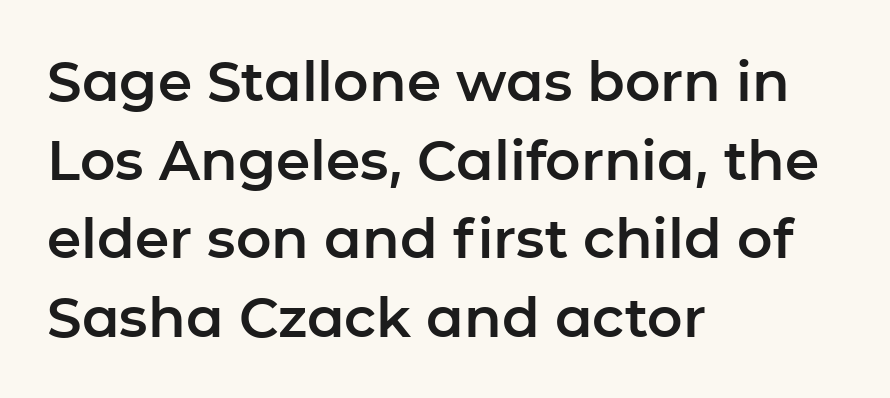
Q: Is the text italic (slanted)? A: No, it is upright.
Q: Is the typeface a serif or a sans-serif typeface? A: Sans-serif.
Q: Is the text underlined? A: No.
Q: How is the paragraph aligned? A: Left-aligned.
Q: Is the spacing between letters normal or unusually wide? A: Normal.
Q: Is the spacing between lines tight, normal or loose? A: Normal.
Q: Width (condensed, normal, or wide)? A: Normal.
Q: Stroke contrast? A: Low.
Q: x-height? A: Medium.
Q: Monospaced? A: No.
